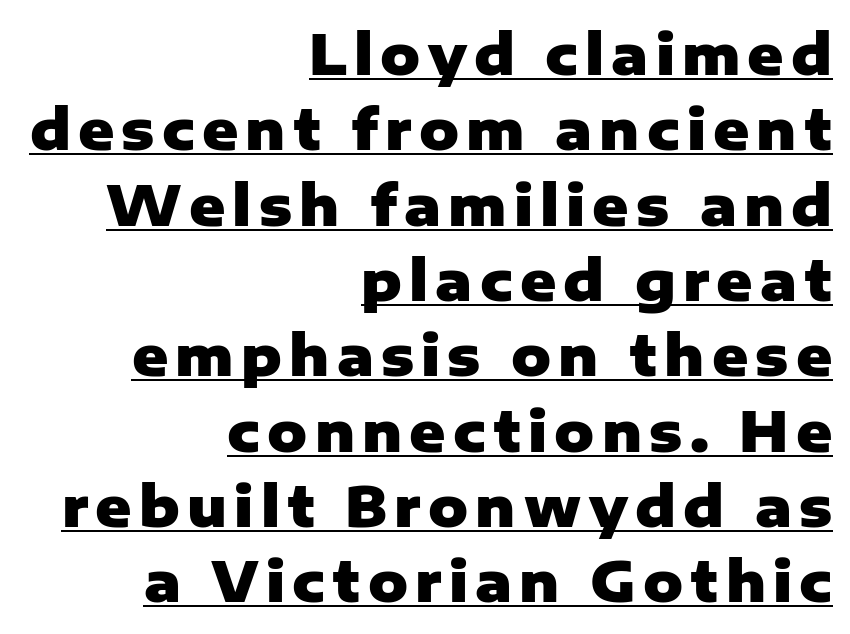
The image shows 55 px heavy sans-serif type, upright; set right-aligned, normal line spacing (1.37x), underlined; low stroke contrast and a medium x-height.
